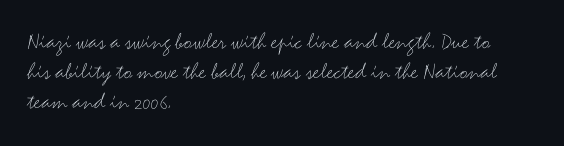
The image shows 24 px text type; set left-aligned, normal line spacing (1.25x), normal letter spacing, not underlined.
